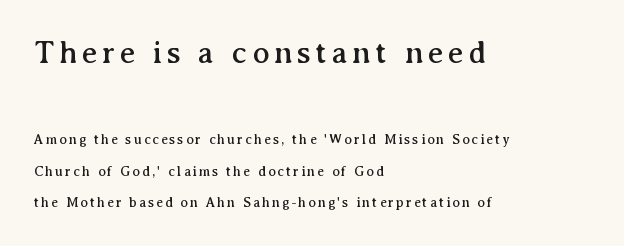
Spacing verdict: proportional, widths tailored to each character. The area under the type is left untouched. Every character sits straight up, as roman type does. Reading down the block, your eye returns to a fixed left position each line. Small tapered or slab feet sit at the stroke ends, so this counts as serif. Rows of type keep a wide berth in the vertical direction.
